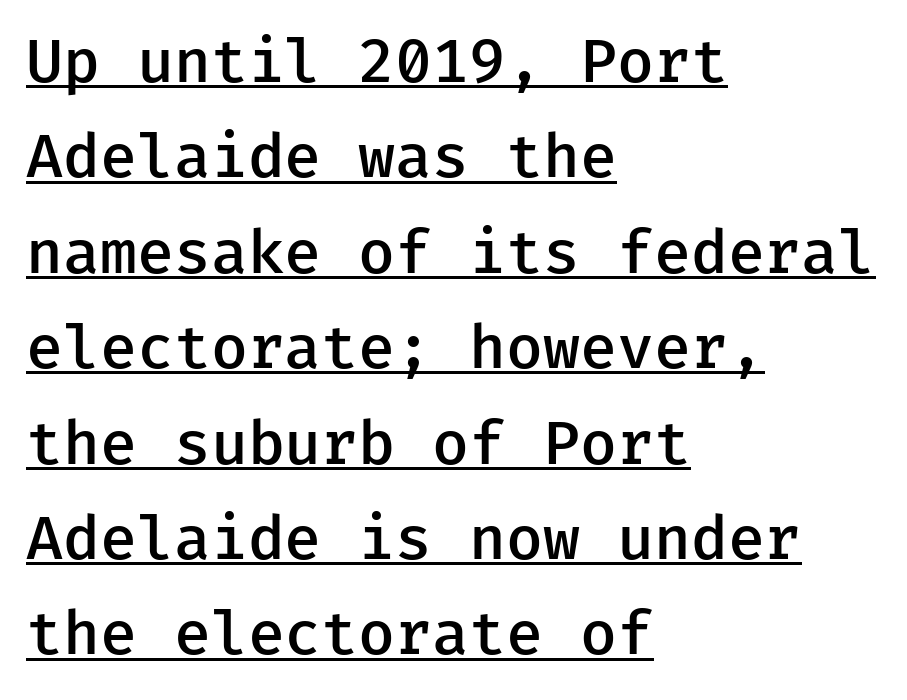
{"serif": "no", "italic": "no", "bold": "semi", "weight": "semibold", "width": "normal", "stroke_contrast": "low", "x_height": "medium", "monospaced": "yes", "underline": "yes", "align": "left", "line_spacing": "normal", "line_spacing_ratio": 1.59, "letter_spacing": "normal", "letter_spacing_em": 0.0, "glyph_px": 60}
